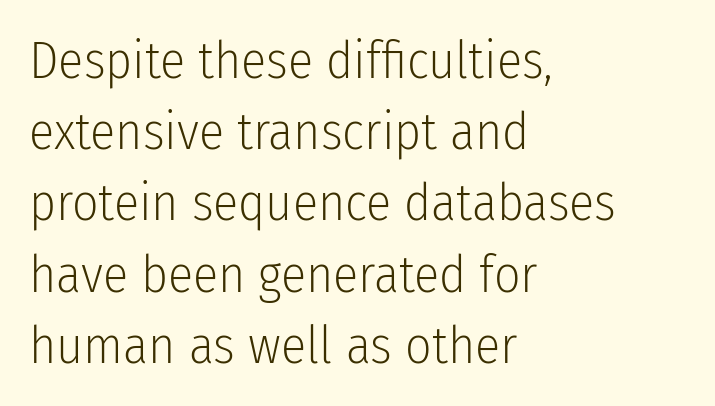
{"serif": "no", "italic": "no", "bold": "no", "weight": "light", "width": "condensed", "stroke_contrast": "low", "x_height": "medium", "monospaced": "no", "underline": "no", "align": "left", "line_spacing": "normal", "line_spacing_ratio": 1.37, "letter_spacing": "normal", "letter_spacing_em": 0.0, "glyph_px": 52}
